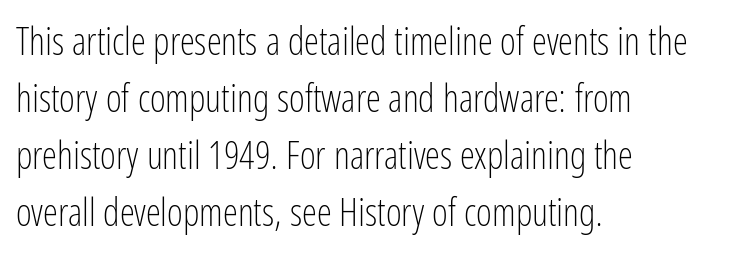
Q: Is the text bold? A: No.
Q: Is the text italic (slanted)? A: No, it is upright.
Q: Is the typeface a serif or a sans-serif typeface? A: Sans-serif.
Q: Is the text underlined? A: No.
Q: How is the paragraph aligned? A: Left-aligned.
Q: Is the spacing between letters normal or unusually wide? A: Normal.
Q: Is the spacing between lines tight, normal or loose? A: Normal.
Q: Width (condensed, normal, or wide)? A: Condensed.
Q: Stroke contrast? A: Low.
Q: x-height? A: Medium.
Q: Monospaced? A: No.
